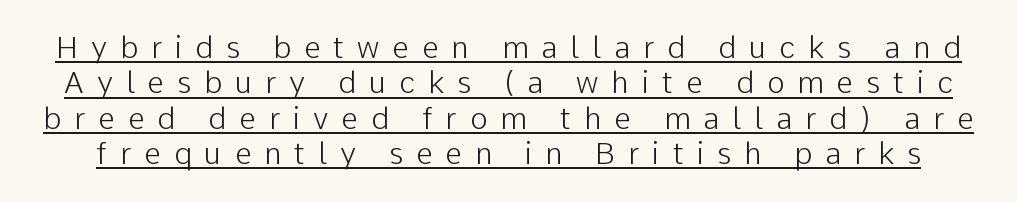
Is this a fixed-width face? No — the glyphs have proportional, varying widths. Substantial extra tracking has been applied to these lines. Bold? No — there's no thickening of the strokes. Observe the absence of serifs on each vertical stroke in this sample. The lettering is marked with a stroke running underneath it. Do the letters lean? They stand straight.
